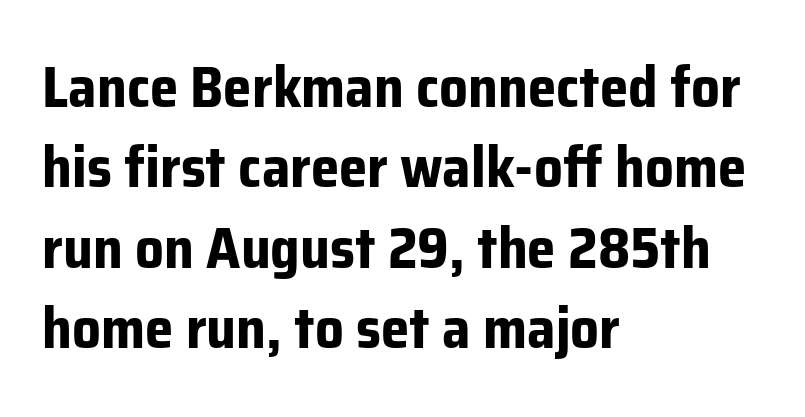
The space directly below the letters is spotless. Notice how thick the strokes are: this is what a full bold looks like. Serif or sans? Sans — the stroke terminals are bare. One-word summary of the alignment: left. A typesetter would call this proportional, since set widths differ per character. This sample uses plain, unmodified letter spacing.
